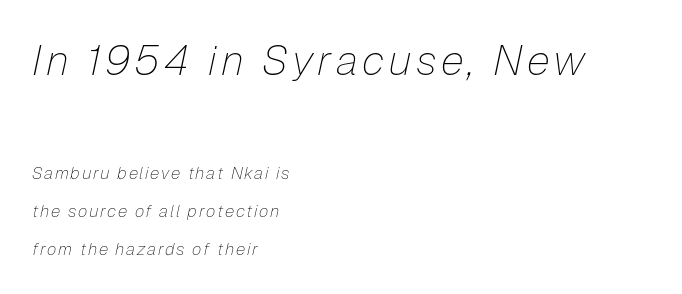
{"italic": "yes", "lean": "right", "slant_degrees": 12, "bold": "no", "weight": "thin", "width": "normal", "stroke_contrast": "low", "x_height": "medium", "monospaced": "no", "underline": "no", "align": "left", "line_spacing": "loose", "line_spacing_ratio": 2.26, "larger_block": "first", "size_ratio": 2.47, "glyph_px": 42}
